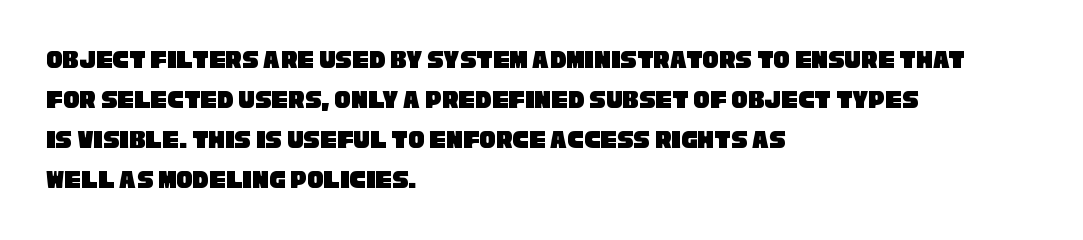
Nobody drew a line under any word here. Horizontal alignment here is leftward, the default for most running prose. The rendering uses a moderate line-height, typical for paragraphs. Tracking here is standard; glyphs follow each other at the usual distance.
